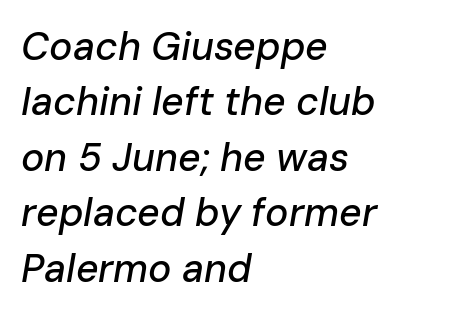
{"italic": "yes", "lean": "right", "slant_degrees": 10, "width": "normal", "stroke_contrast": "low", "x_height": "medium", "monospaced": "no", "underline": "no", "align": "left", "line_spacing": "normal", "line_spacing_ratio": 1.42, "letter_spacing": "normal", "letter_spacing_em": 0.0, "glyph_px": 39}
